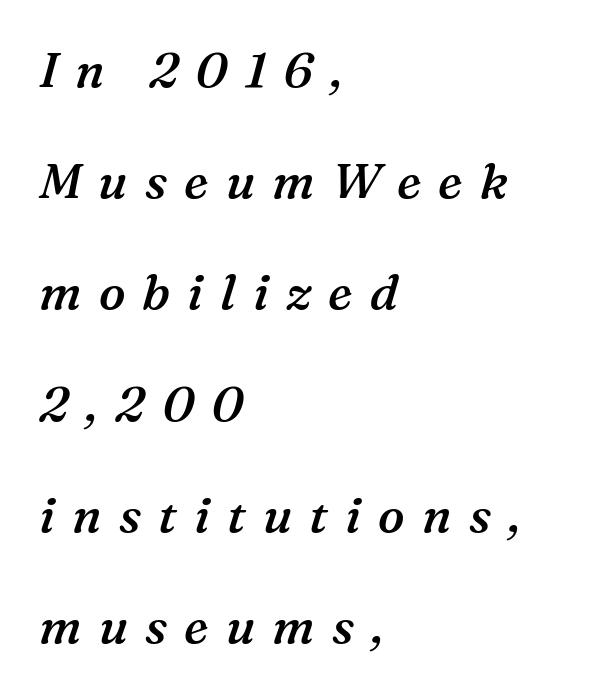
The image shows 49 px semibold serif type, italic (leaning right); set left-aligned, loose line spacing (2.27x), unusually wide letter spacing (+0.35 em), not underlined; medium stroke contrast and a medium x-height.
